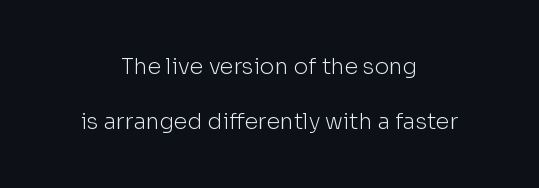
The image shows 22 px text type, upright; set centered, loose line spacing (2.5x), normal letter spacing, not underlined.
